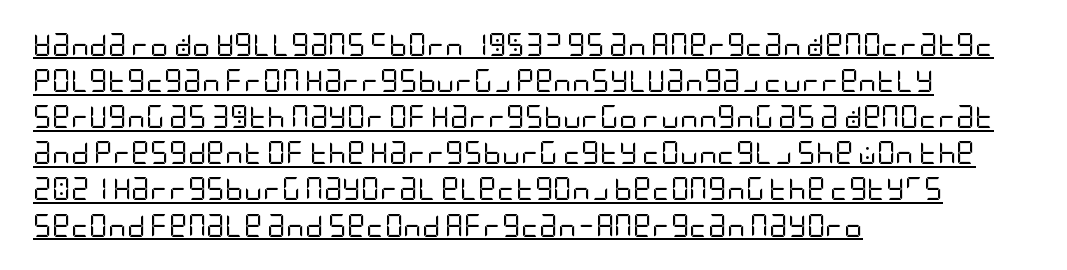
The image shows 23 px text type, upright; set left-aligned, normal line spacing (1.57x), normal letter spacing, underlined.
